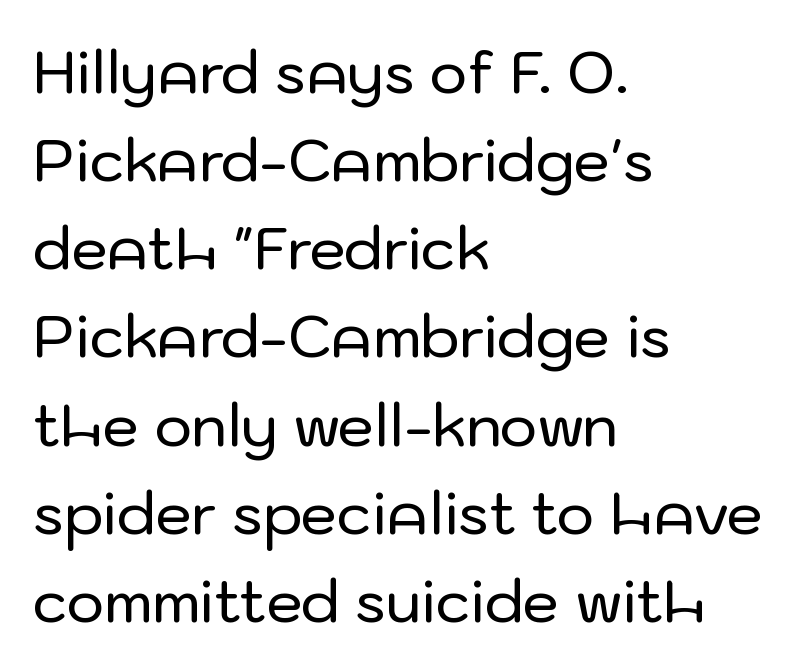
Is the letter spacing exaggerated? No — it looks like the ordinary default. The rendering anchors every line to the left-hand side. Compared with typical paragraphs, the rows here are spaced about the same. The rendering uses natural spacing where letterforms have individual widths. The type sits square on the baseline with zero lean.
